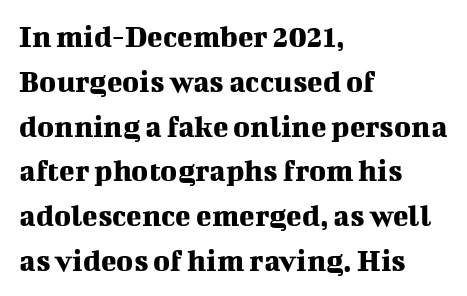
The image shows 32 px serif type, upright; set left-aligned, normal line spacing (1.4x), normal letter spacing, not underlined; medium stroke contrast and a medium x-height.
